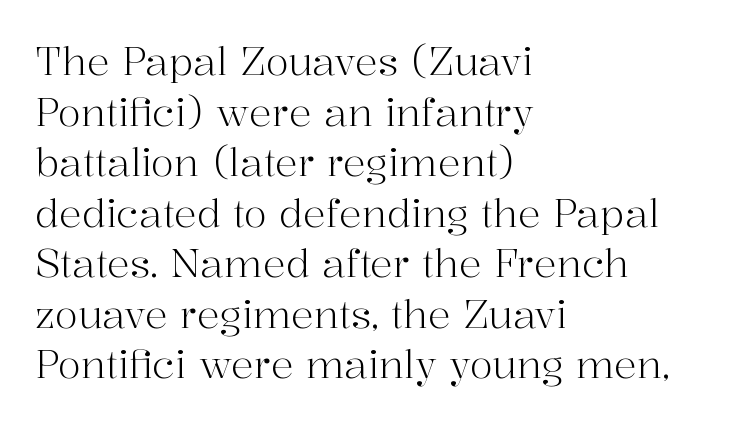
Q: Is the text bold? A: No.
Q: Is the text italic (slanted)? A: No, it is upright.
Q: Is the typeface a serif or a sans-serif typeface? A: Serif.
Q: Is the text underlined? A: No.
Q: How is the paragraph aligned? A: Left-aligned.
Q: Is the spacing between letters normal or unusually wide? A: Normal.
Q: Is the spacing between lines tight, normal or loose? A: Normal.
Q: Width (condensed, normal, or wide)? A: Normal.
Q: Stroke contrast? A: High.
Q: x-height? A: Medium.
Q: Monospaced? A: No.
